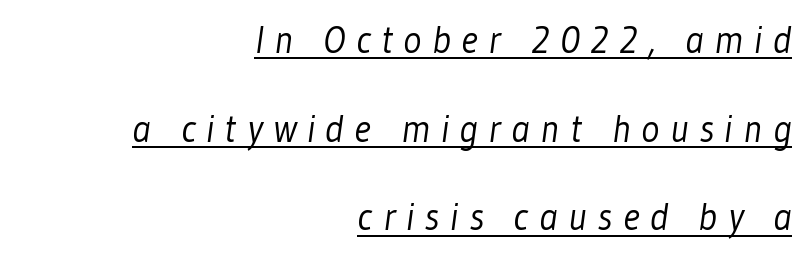
{"serif": "no", "bold": "no", "weight": "light", "width": "condensed", "stroke_contrast": "low", "x_height": "medium", "monospaced": "no", "underline": "yes", "align": "right", "line_spacing": "loose", "line_spacing_ratio": 2.33, "letter_spacing": "wide", "letter_spacing_em": 0.28, "glyph_px": 38}
